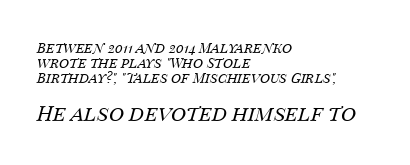
{"italic": "yes", "lean": "right", "slant_degrees": 14, "bold": "no", "underline": "no", "align": "left", "line_spacing": "tight", "line_spacing_ratio": 1.06, "letter_spacing": "normal", "letter_spacing_em": 0.0, "larger_block": "second", "size_ratio": 1.5, "glyph_px": 21}
